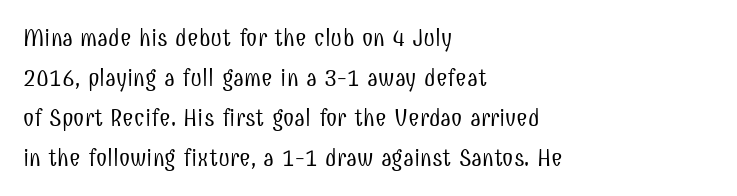
{"italic": "no", "bold": "no", "underline": "no", "align": "left", "line_spacing": "normal", "line_spacing_ratio": 1.6, "letter_spacing": "normal", "letter_spacing_em": 0.0, "glyph_px": 25}
